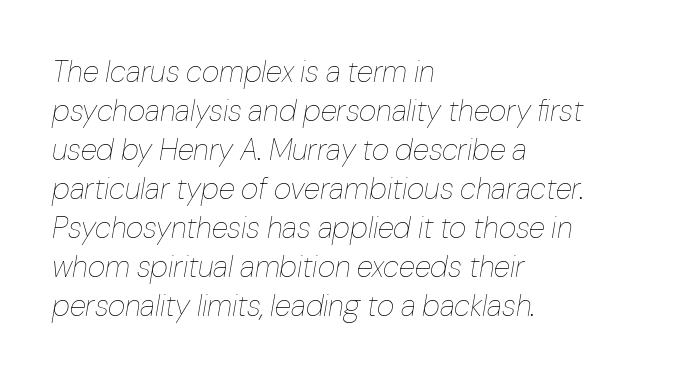
The image shows 30 px thin type, italic (leaning right); set left-aligned, normal line spacing (1.3x), normal letter spacing, not underlined; low stroke contrast and a medium x-height.
